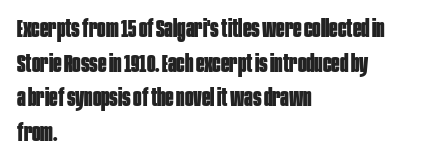
The image shows 25 px bold type, upright; set left-aligned, normal line spacing (1.39x), normal letter spacing, not underlined.
